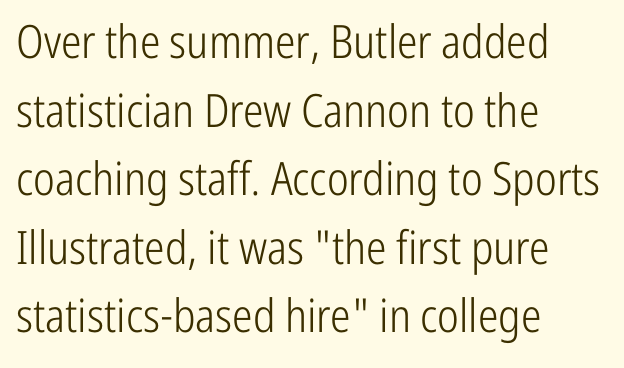
Reading down the block, your eye returns to a fixed left position each line. Underlining? Definitely not there. Each letter keeps its own natural width here, so spacing adapts to shape. Summary of vertical rhythm: regular, with standard interline spacing. Ordinary non-slanted type is in use.
